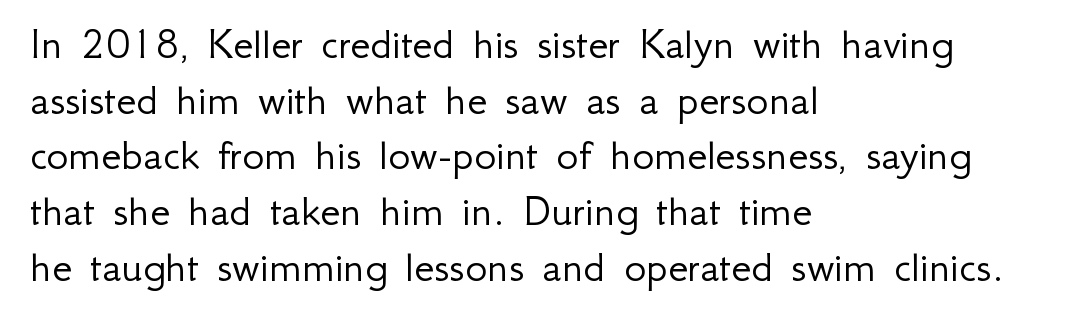
The image shows 46 px light sans-serif type, upright; set left-aligned, line spacing 1.21x, normal letter spacing, not underlined; low stroke contrast and a small x-height.
